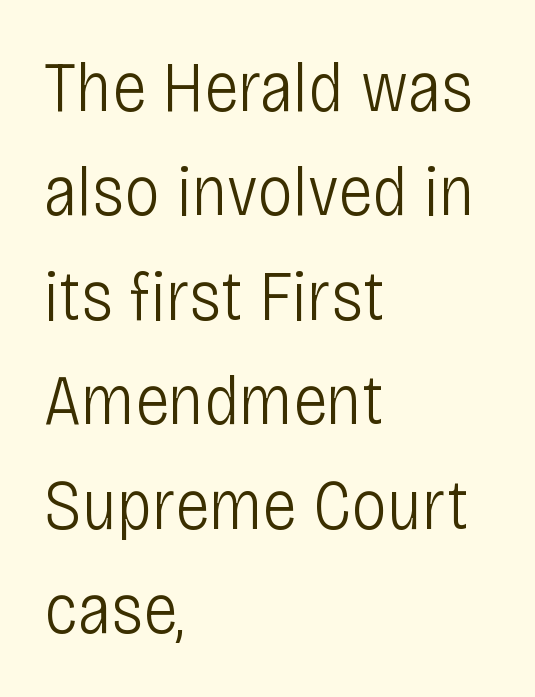
Q: Is the text bold? A: No.
Q: Is the text italic (slanted)? A: No, it is upright.
Q: Is the typeface a serif or a sans-serif typeface? A: Sans-serif.
Q: Is the text underlined? A: No.
Q: How is the paragraph aligned? A: Left-aligned.
Q: Is the spacing between letters normal or unusually wide? A: Normal.
Q: Is the spacing between lines tight, normal or loose? A: Normal.
Q: Width (condensed, normal, or wide)? A: Condensed.
Q: Stroke contrast? A: Low.
Q: x-height? A: Large.
Q: Monospaced? A: No.
